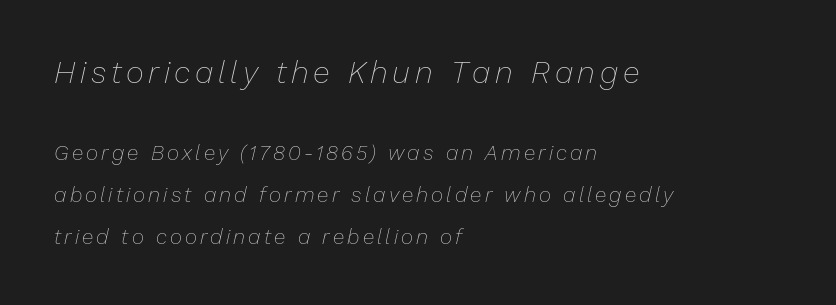
{"italic": "yes", "lean": "right", "slant_degrees": 13, "bold": "no", "weight": "thin", "width": "normal", "stroke_contrast": "low", "x_height": "medium", "monospaced": "no", "underline": "no", "align": "left", "line_spacing": "loose", "line_spacing_ratio": 1.99, "larger_block": "first", "size_ratio": 1.48, "glyph_px": 31}
